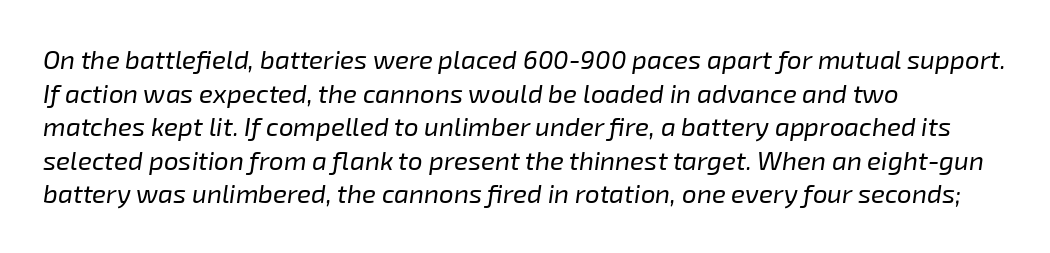
{"italic": "yes", "lean": "right", "slant_degrees": 8, "bold": "no", "underline": "no", "align": "left", "line_spacing": "normal", "line_spacing_ratio": 1.29, "letter_spacing": "normal", "letter_spacing_em": 0.0, "glyph_px": 26}
